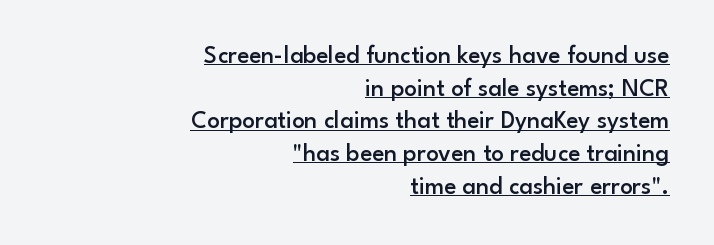
{"italic": "no", "bold": "semi", "underline": "yes", "align": "right", "line_spacing": "normal", "line_spacing_ratio": 1.31, "letter_spacing": "normal", "letter_spacing_em": 0.0, "glyph_px": 25}
